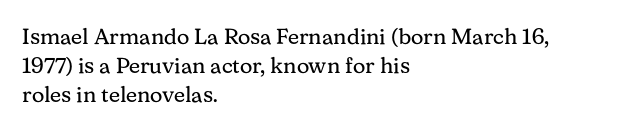
Q: Is the text bold? A: No.
Q: Is the text italic (slanted)? A: No, it is upright.
Q: Is the text underlined? A: No.
Q: How is the paragraph aligned? A: Left-aligned.
Q: Is the spacing between letters normal or unusually wide? A: Normal.
Q: Is the spacing between lines tight, normal or loose? A: Normal.
